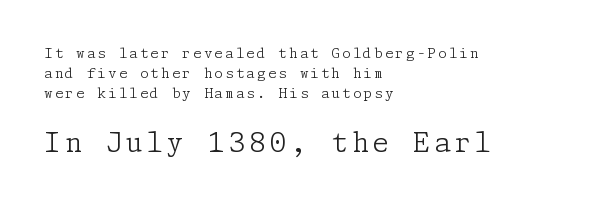
Casual observation: everything's shoved over to the left. Letters have the restrained weight of plain body copy at most. Rule under the text: the space is simply empty. Compared with typical paragraphs, the rows here are spaced about the same. In terms of posture, this sample is upright.
